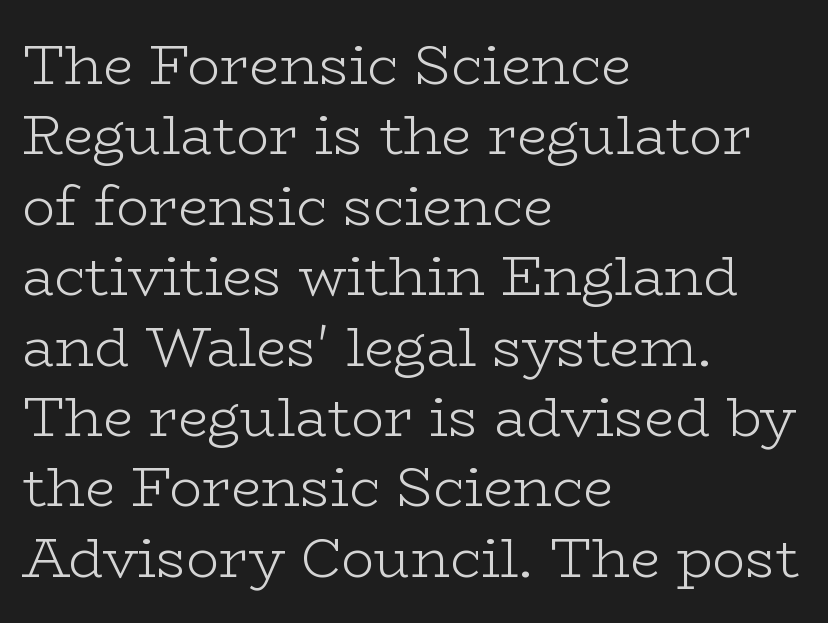
A normal amount of white space separates one row of letters from the next. Quick note: not italic, upright. This sample is left-justified, so line endings fall wherever the words run out. Nobody drew a line under any word here.
